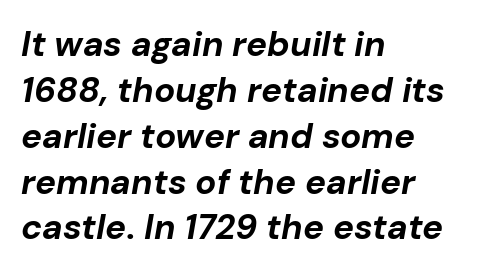
Q: Is the text bold? A: Yes.
Q: Is the text italic (slanted)? A: Yes, it leans right by about 10 degrees.
Q: Is the text underlined? A: No.
Q: How is the paragraph aligned? A: Left-aligned.
Q: Is the spacing between letters normal or unusually wide? A: Normal.
Q: Is the spacing between lines tight, normal or loose? A: Normal.
Q: Width (condensed, normal, or wide)? A: Normal.
Q: Stroke contrast? A: Low.
Q: x-height? A: Medium.
Q: Monospaced? A: No.
